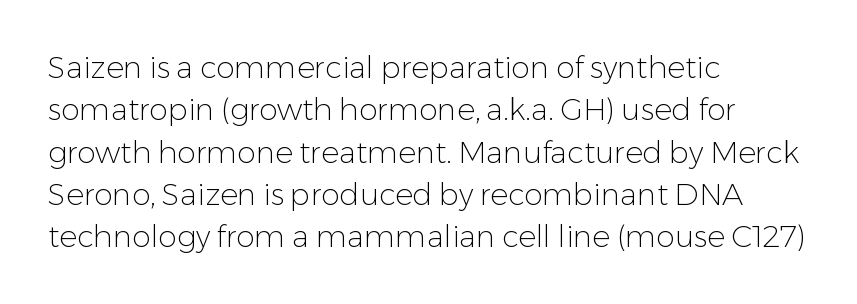
No italicization has been applied; the sample stays upright. Weight: not bold — regular or lighter. Varying glyph widths throughout — classic text-font behaviour. Each word holds together tightly as a unit, with standard inter-letter gaps. A classic flush-left, rag-right setting is used for this passage. The glyphs are unaccompanied by any horizontal stroke below them.
